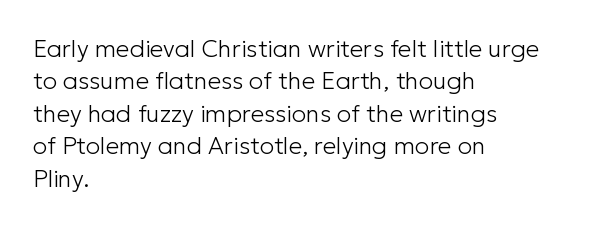
The typesetter chose a ragged-right arrangement here. In terms of letterspacing, this is plain default setting. Descenders hang freely into open space. A typesetter would call this leading conventional body-copy spacing. Stems and bowls with no extra thickness — not bold.
